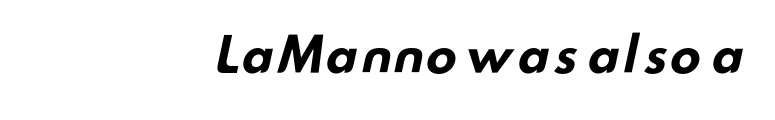
Does extra space separate the letters? No, they use regular spacing. Chunky letters — that's bold for sure. Notice how the passage keeps a crisp vertical edge on the right only. Looks like regular typesetting: each glyph gets only the width it needs. Type without underlining.
